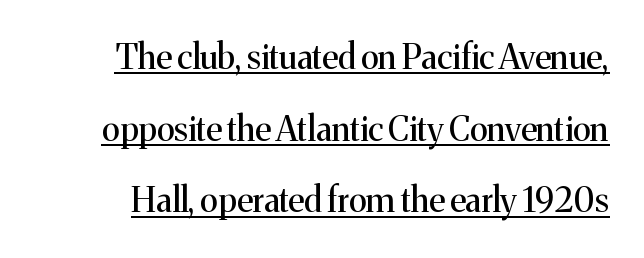
The image shows 34 px regular-weight serif type, upright; set loose line spacing (2.11x), normal letter spacing, underlined; medium stroke contrast and a medium x-height.
